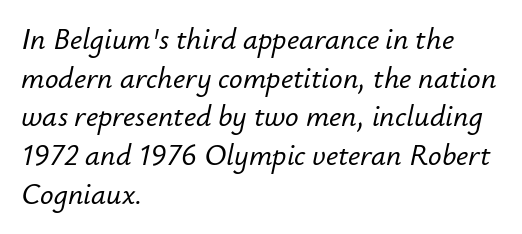
{"italic": "yes", "lean": "right", "slant_degrees": 12, "width": "normal", "stroke_contrast": "low", "x_height": "small", "monospaced": "no", "underline": "no", "align": "left", "line_spacing": "normal", "line_spacing_ratio": 1.29, "letter_spacing": "normal", "letter_spacing_em": 0.0, "glyph_px": 30}
